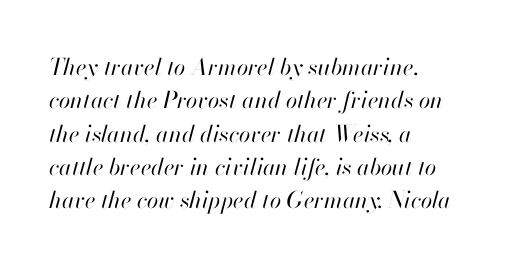
Q: Is the text bold? A: No.
Q: Is the text italic (slanted)? A: Yes, it leans right by about 13 degrees.
Q: Is the text underlined? A: No.
Q: How is the paragraph aligned? A: Left-aligned.
Q: Is the spacing between letters normal or unusually wide? A: Normal.
Q: Is the spacing between lines tight, normal or loose? A: Normal.
